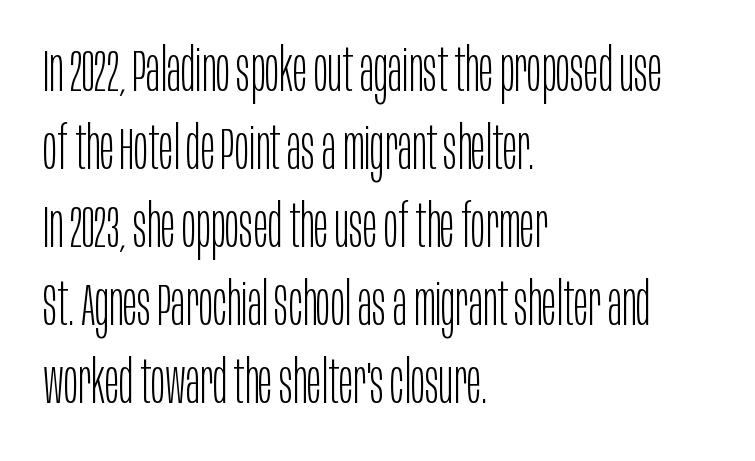
The characters are drawn with everyday or finer stroke widths. Do the characters align in a grid? No, the font is proportional. Each line starts at the same left margin while the right side varies. Check where the strokes stop: nothing finishes them off — pure sans.
